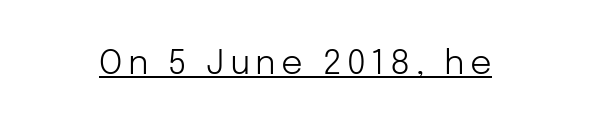
Q: Is the text bold? A: No.
Q: Is the text italic (slanted)? A: No, it is upright.
Q: Is the typeface a serif or a sans-serif typeface? A: Sans-serif.
Q: Is the text underlined? A: Yes.
Q: Width (condensed, normal, or wide)? A: Normal.
Q: Stroke contrast? A: Low.
Q: x-height? A: Medium.
Q: Monospaced? A: No.
